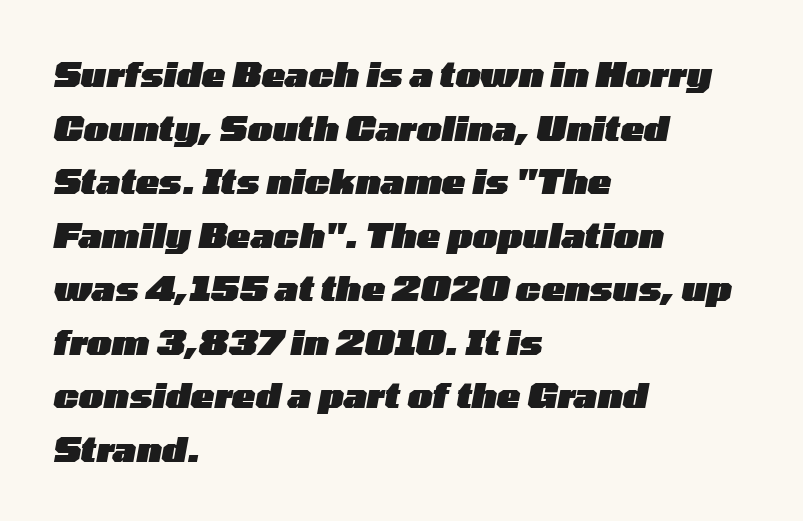
{"italic": "yes", "lean": "right", "slant_degrees": 10, "bold": "yes", "weight": "heavy", "width": "wide", "stroke_contrast": "low", "x_height": "medium", "monospaced": "no", "underline": "no", "align": "left", "line_spacing": "normal", "line_spacing_ratio": 1.53, "letter_spacing": "normal", "letter_spacing_em": 0.0, "glyph_px": 35}
